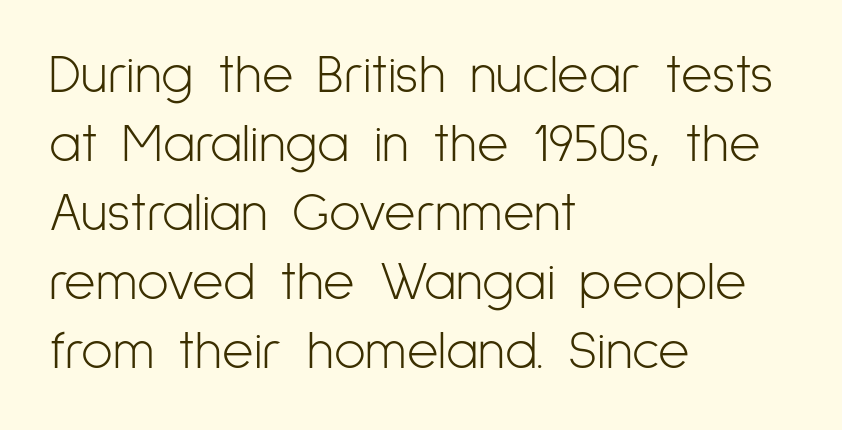
The baseline area is clear. The line-height multiplier appears to be the usual default. When letters stand straight like this, we call the style roman or upright. Observe the absence of serifs on each vertical stroke in this sample. Line beginnings align vertically; line endings do not. The type is set solid horizontally, with unmodified tracking.
